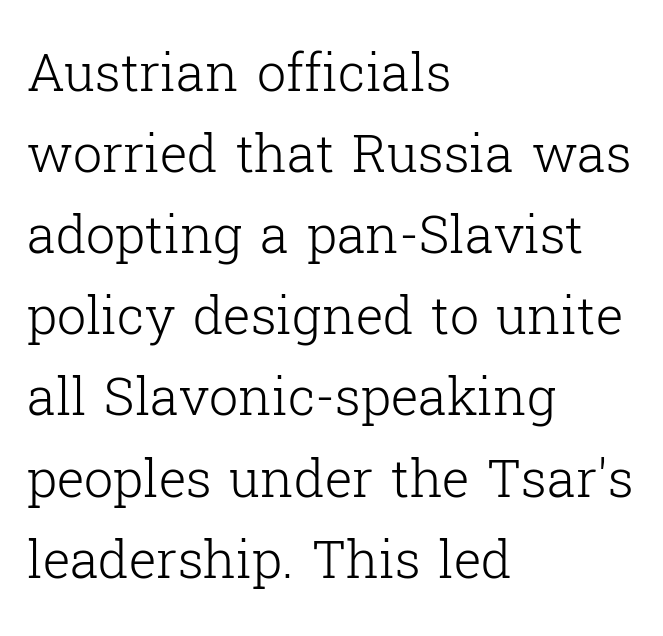
Q: Is the text bold? A: No.
Q: Is the text italic (slanted)? A: No, it is upright.
Q: Is the typeface a serif or a sans-serif typeface? A: Serif.
Q: Is the text underlined? A: No.
Q: How is the paragraph aligned? A: Left-aligned.
Q: Is the spacing between letters normal or unusually wide? A: Normal.
Q: Is the spacing between lines tight, normal or loose? A: Normal.
Q: Width (condensed, normal, or wide)? A: Normal.
Q: Stroke contrast? A: Low.
Q: x-height? A: Medium.
Q: Monospaced? A: No.
